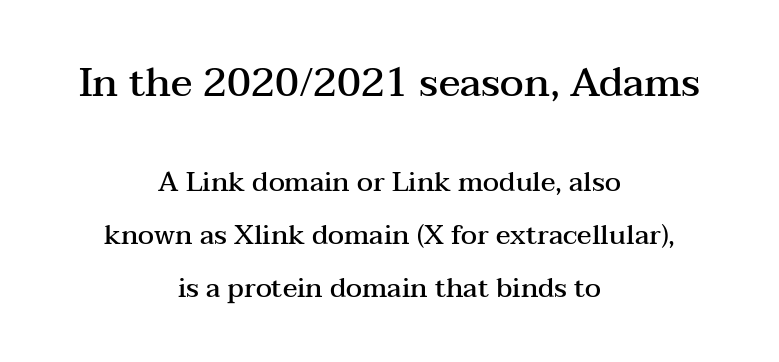
Q: Is the text bold? A: Semi-bold.
Q: Is the text italic (slanted)? A: No, it is upright.
Q: Is the typeface a serif or a sans-serif typeface? A: Serif.
Q: Is the text underlined? A: No.
Q: How is the paragraph aligned? A: Centered.
Q: Is the spacing between letters normal or unusually wide? A: Normal.
Q: Is the spacing between lines tight, normal or loose? A: Loose.
Q: Which block of text is set in a larger size, the first (top) or the second (bottom)? A: The first (top) one.
Q: Width (condensed, normal, or wide)? A: Wide.
Q: Stroke contrast? A: Medium.
Q: x-height? A: Medium.
Q: Monospaced? A: No.
